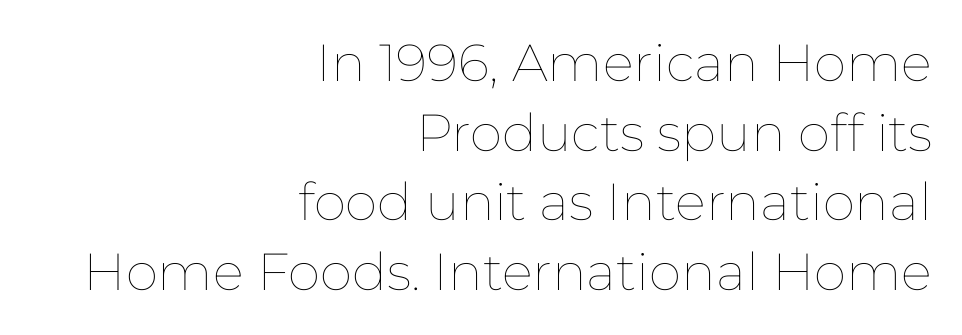
{"italic": "no", "bold": "no", "weight": "thin", "width": "normal", "stroke_contrast": "low", "x_height": "medium", "monospaced": "no", "underline": "no", "align": "right", "line_spacing": "normal", "line_spacing_ratio": 1.34, "letter_spacing": "normal", "letter_spacing_em": 0.0, "glyph_px": 52}
